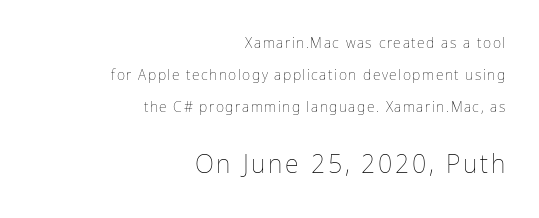
Designer's note — italics off, roman on. Counters stay open thanks to moderate or lighter strokes. The words here are not underlined. Each new line begins a long way beneath the previous one. Each line ends at the same right margin while the left side varies.
